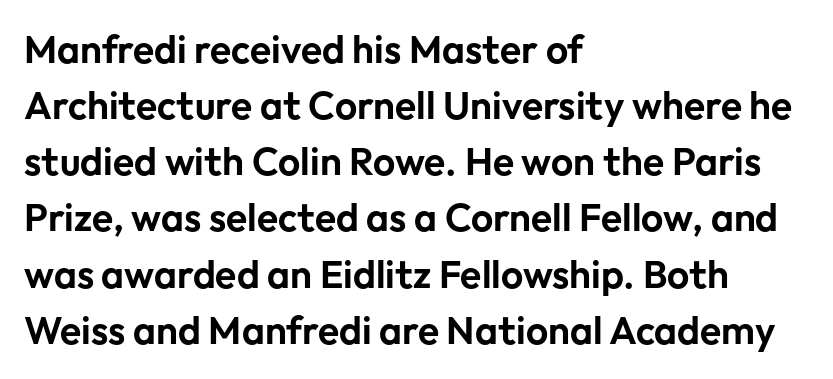
{"serif": "no", "italic": "no", "width": "normal", "stroke_contrast": "low", "x_height": "medium", "monospaced": "no", "underline": "no", "align": "left", "line_spacing": "normal", "line_spacing_ratio": 1.44, "letter_spacing": "normal", "letter_spacing_em": 0.0, "glyph_px": 39}
